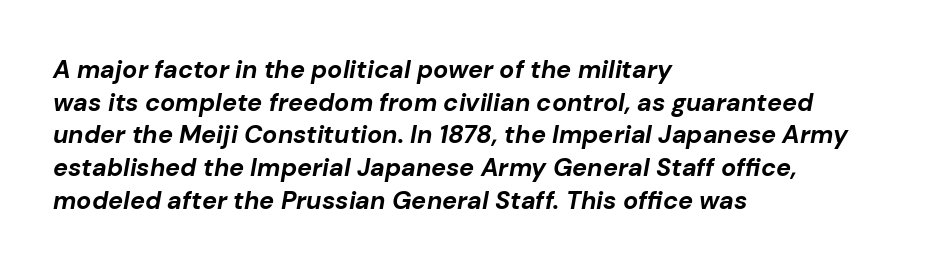
Pretty heavy lettering here — definitely bold. The glyphs are unaccompanied by any horizontal stroke below them. A typesetter would call this leading conventional body-copy spacing. The rag falls on the right side of this text block. Compared with typical body copy, the letter spacing here is the same.
